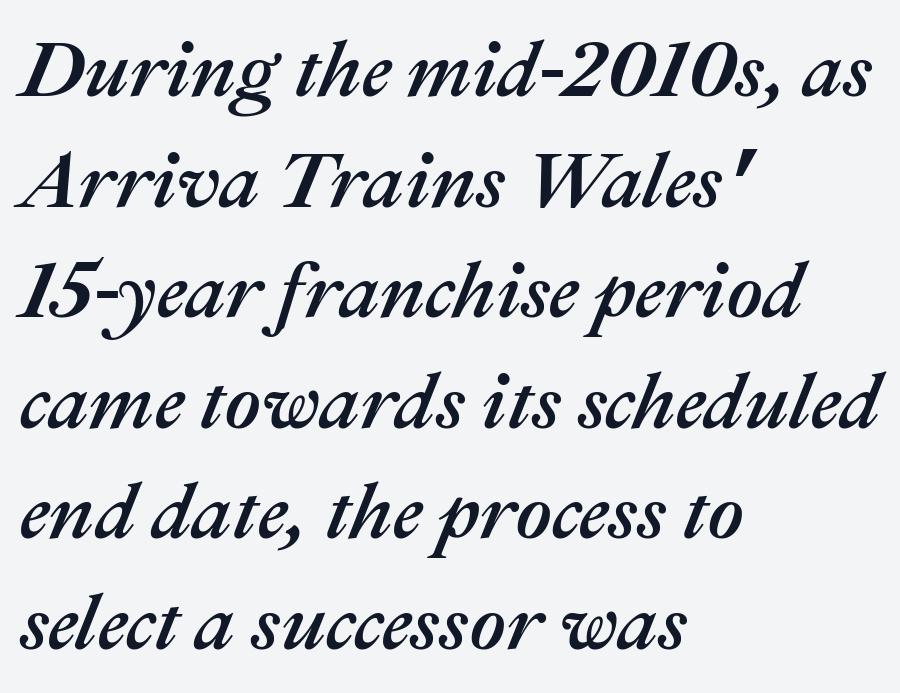
{"italic": "yes", "lean": "right", "slant_degrees": 22, "width": "normal", "stroke_contrast": "medium", "x_height": "medium", "monospaced": "no", "underline": "no", "align": "left", "line_spacing": "normal", "line_spacing_ratio": 1.4, "letter_spacing": "normal", "letter_spacing_em": 0.0, "glyph_px": 79}
